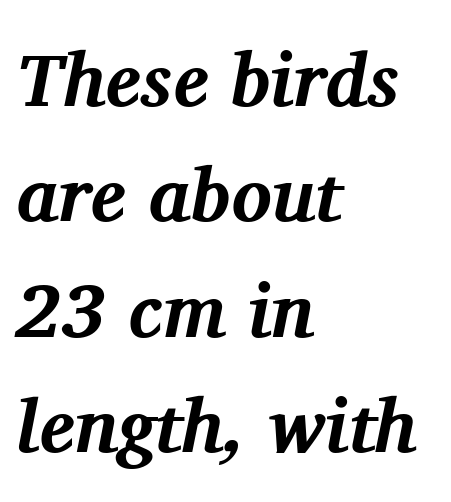
Is this a sans? No — the strokes have serifs. Glyph-to-glyph distance matches everyday printed text. The space directly below the letters is spotless. It's the slanting kind of type. These lines stack with their left ends in a neat column. Notice how thick the strokes are: this is what a full bold looks like.
